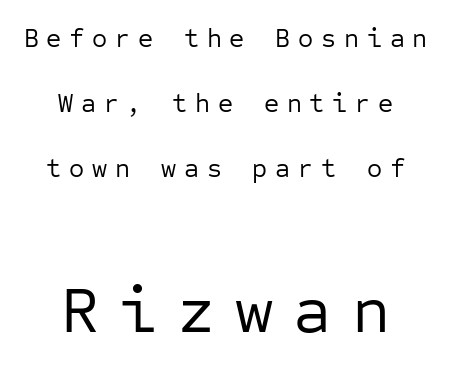
{"serif": "no", "italic": "no", "bold": "no", "weight": "regular", "width": "normal", "stroke_contrast": "low", "x_height": "medium", "monospaced": "yes", "underline": "no", "align": "center", "line_spacing": "loose", "line_spacing_ratio": 2.5, "letter_spacing": "wide", "letter_spacing_em": 0.3, "larger_block": "second", "size_ratio": 2.54, "glyph_px": 66}
